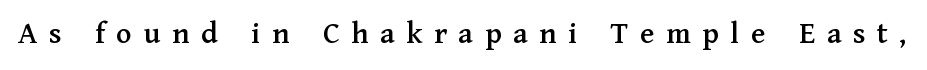
The image shows 32 px serif type, upright; set unusually wide letter spacing (+0.36 em), not underlined; medium stroke contrast and a medium x-height.
